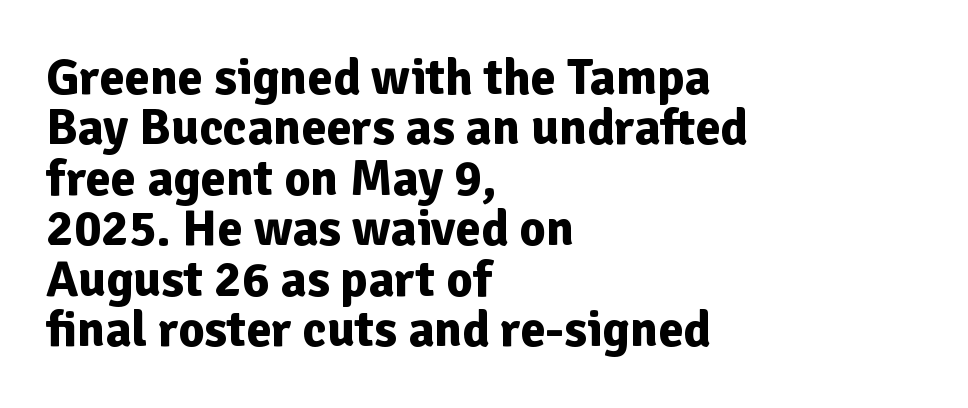
{"serif": "no", "italic": "no", "bold": "yes", "weight": "bold", "width": "normal", "stroke_contrast": "low", "x_height": "medium", "monospaced": "no", "underline": "no", "align": "left", "line_spacing": "tight", "line_spacing_ratio": 0.99, "letter_spacing": "normal", "letter_spacing_em": 0.0, "glyph_px": 51}
